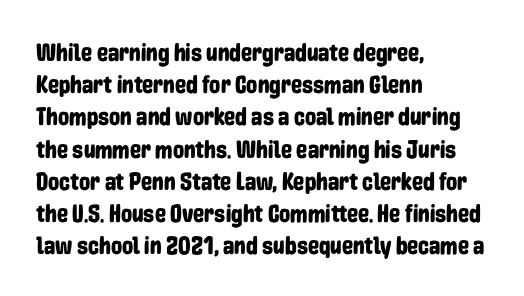
{"italic": "no", "underline": "no", "align": "left", "line_spacing": "normal", "line_spacing_ratio": 1.29, "letter_spacing": "normal", "letter_spacing_em": 0.0, "glyph_px": 25}
